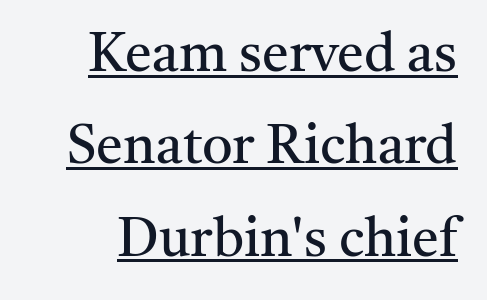
Does the lettering tilt? It doesn't — this is upright. Underlining? Definitely there. These lines are rendered in a variable-pitch font. Regarding serifs, this sample has them. These glyphs show unthickened strokes, regular width or finer.
